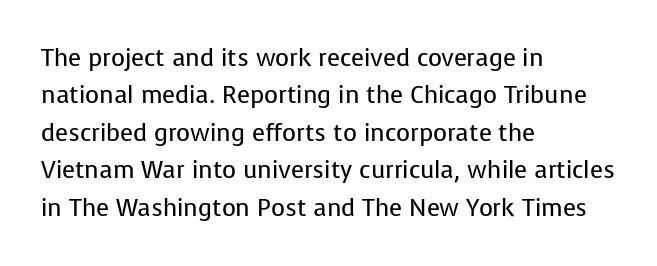
The image shows 24 px text type, upright; set left-aligned, normal line spacing (1.56x), normal letter spacing, not underlined.
